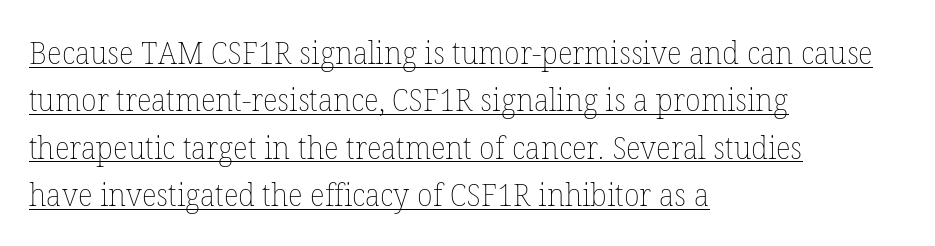
One-word summary of the alignment: left. The typesetting does not lean heavy: it is not bold. You could call the tracking neutral — neither tight nor loose. You can tell it's not italic because the verticals are truly vertical. Interline gaps are of average width in this sample. The glyphs are accompanied by a horizontal stroke just below them.
